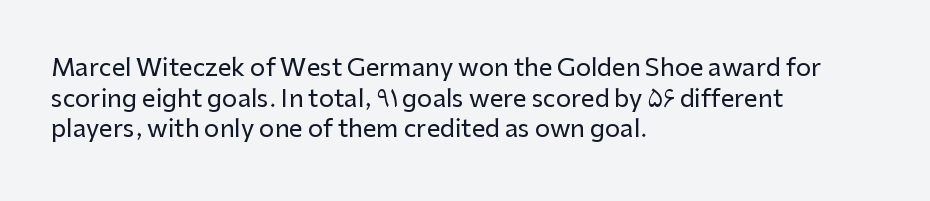
The image shows 24 px text type, upright; set left-aligned, normal line spacing (1.28x), normal letter spacing, not underlined.
